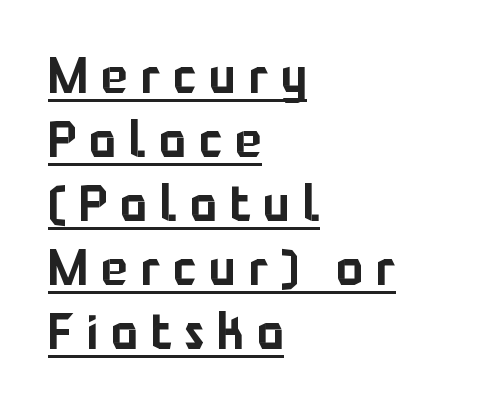
What stands out about the letter spacing? Its width — letters are far apart. Students, observe the line beneath the letters — that is underlining. The face used here is proportionally spaced, like ordinary book or web type. Reading down the block, your eye returns to a fixed left position each line.
